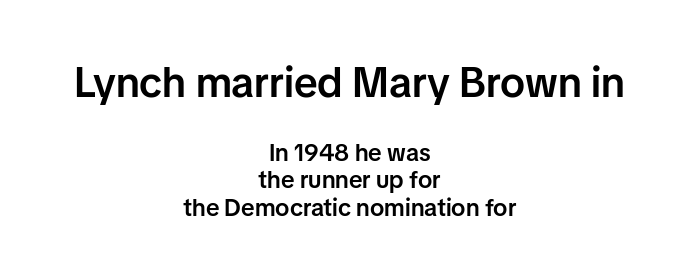
The image shows 42 px semibold sans-serif type, upright; set centered, tight line spacing (1.15x), normal letter spacing, not underlined; the first (top) block is 1.75x larger; low stroke contrast and a medium x-height.
